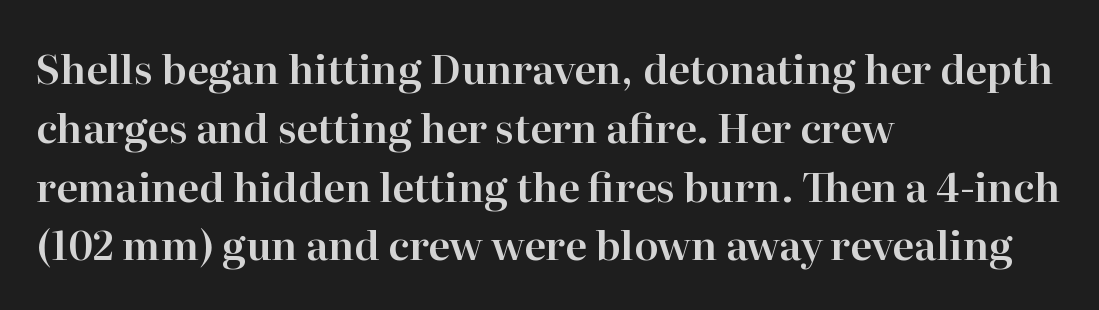
Tracking here is standard; glyphs follow each other at the usual distance. Summary of vertical rhythm: regular, with standard interline spacing. What kind of face is this? One with serifs. A clean baseline with only descenders dipping below it. A typesetter would mark this as roman, not italic. Varying glyph widths throughout — classic text-font behaviour.
